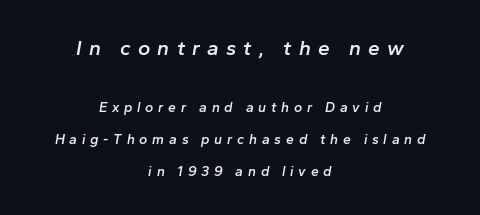
The image shows 21 px text type, italic (leaning right); set centered, loose line spacing (2.26x), unusually wide letter spacing (+0.34 em), not underlined; the first (top) block is 1.5x larger.
